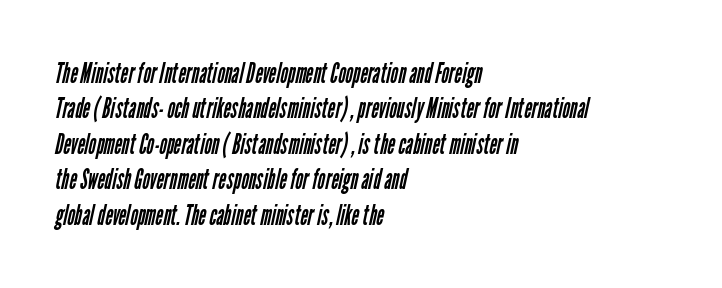
The image shows 29 px regular-weight, condensed sans-serif type; set left-aligned, line spacing 1.22x, normal letter spacing, not underlined; low stroke contrast and a medium x-height.
